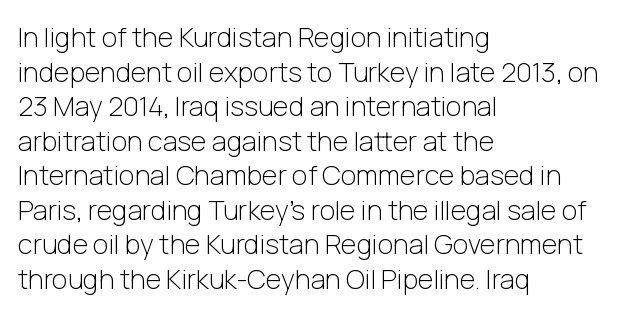
{"italic": "no", "bold": "no", "underline": "no", "align": "left", "line_spacing": "normal", "line_spacing_ratio": 1.28, "letter_spacing": "normal", "letter_spacing_em": 0.0, "glyph_px": 27}
